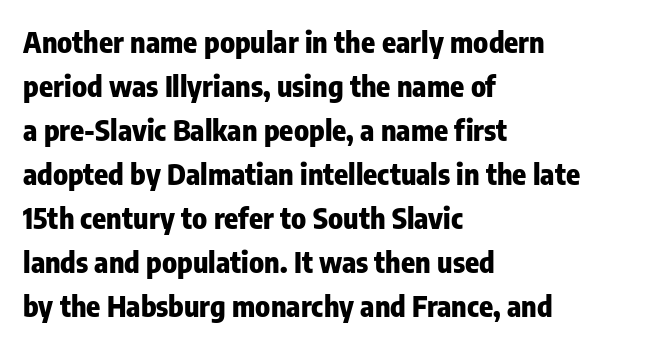
{"serif": "no", "italic": "no", "bold": "yes", "weight": "heavy", "width": "condensed", "stroke_contrast": "low", "x_height": "medium", "monospaced": "no", "underline": "no", "align": "left", "line_spacing": "normal", "line_spacing_ratio": 1.52, "letter_spacing": "normal", "letter_spacing_em": 0.0, "glyph_px": 29}
